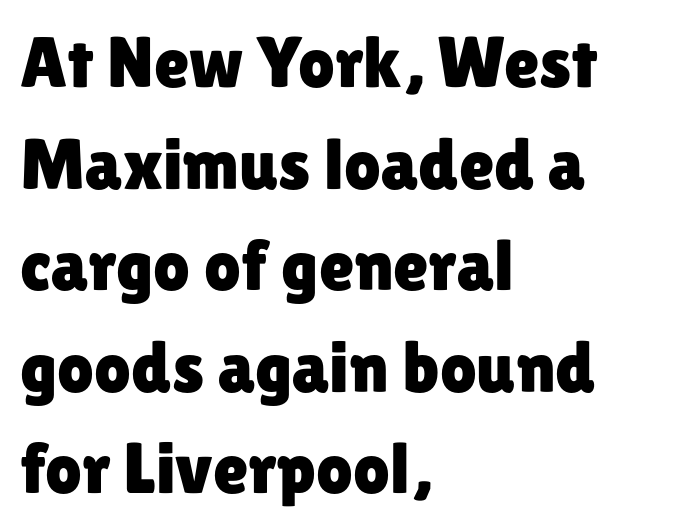
The image shows 72 px sans-serif type, upright; set left-aligned, normal line spacing (1.41x), normal letter spacing, not underlined; low stroke contrast and a medium x-height.
